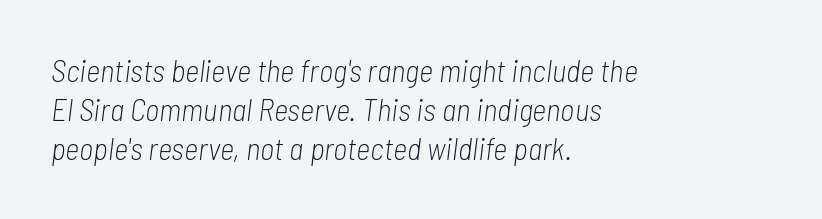
{"italic": "yes", "lean": "right", "slant_degrees": 7, "bold": "no", "weight": "light", "width": "condensed", "stroke_contrast": "low", "x_height": "medium", "monospaced": "no", "underline": "no", "align": "left", "line_spacing": "normal", "line_spacing_ratio": 1.26, "letter_spacing": "normal", "letter_spacing_em": 0.0, "glyph_px": 31}
